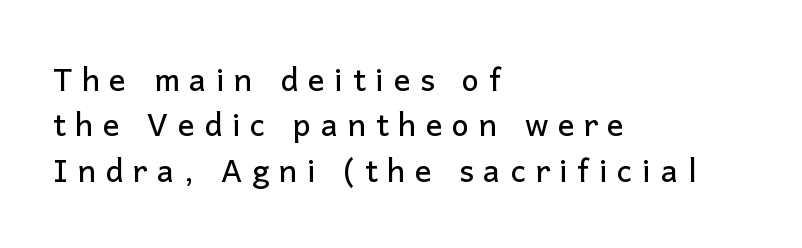
Q: Is the text italic (slanted)? A: No, it is upright.
Q: Is the typeface a serif or a sans-serif typeface? A: Sans-serif.
Q: Is the text underlined? A: No.
Q: How is the paragraph aligned? A: Left-aligned.
Q: Is the spacing between letters normal or unusually wide? A: Unusually wide.
Q: Is the spacing between lines tight, normal or loose? A: Normal.
Q: Width (condensed, normal, or wide)? A: Normal.
Q: Stroke contrast? A: Low.
Q: x-height? A: Medium.
Q: Monospaced? A: No.
